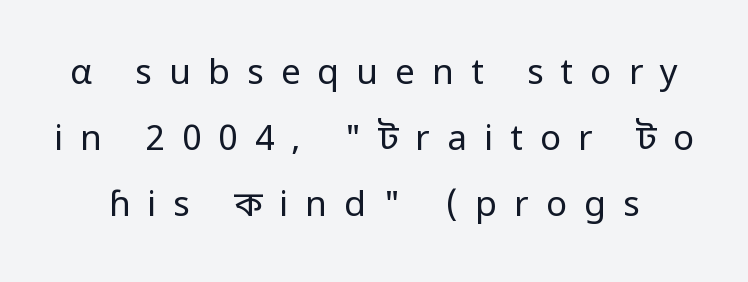
The type family on display is of the sans-serif kind. This sample has the flowing, uneven cadence of proportional lettering. Tall strokes in this sample are plumb rather than angled. The words here are not underlined. The rendering inserts visible extra space after every character. Compared with a typical body face, this is equally light or lighter still.
